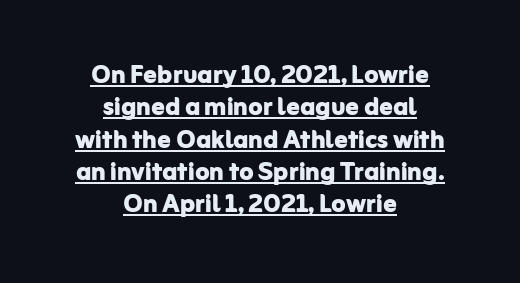
Q: Is the text bold? A: Yes.
Q: Is the text italic (slanted)? A: No, it is upright.
Q: Is the typeface a serif or a sans-serif typeface? A: Sans-serif.
Q: Is the text underlined? A: Yes.
Q: How is the paragraph aligned? A: Centered.
Q: Is the spacing between letters normal or unusually wide? A: Normal.
Q: Is the spacing between lines tight, normal or loose? A: Tight.
Q: Width (condensed, normal, or wide)? A: Normal.
Q: Stroke contrast? A: Low.
Q: x-height? A: Medium.
Q: Monospaced? A: No.
